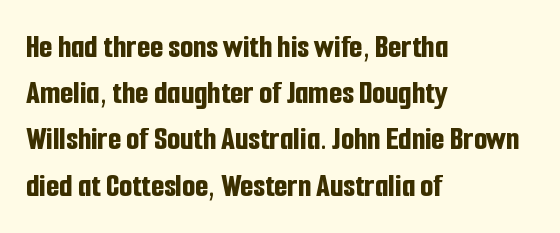
The designer went with a sans here, leaving each stem footless. The ragged edge is on the right, which tells us the setting is flush left. A typesetter would call this proportional, since set widths differ per character. What stands out about the letter spacing? Nothing — it is the standard amount.
